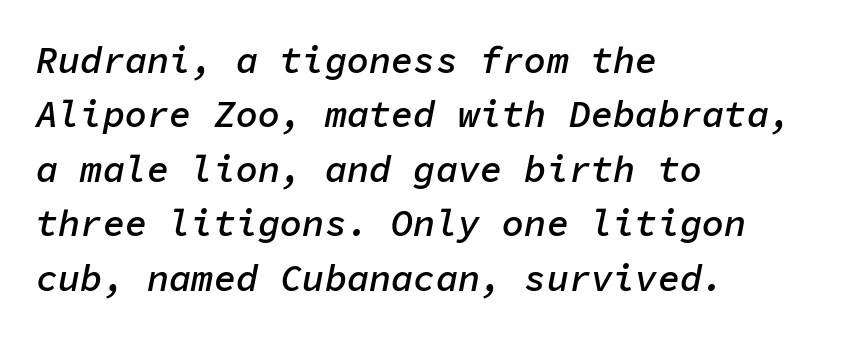
The image shows 37 px semibold type, italic (leaning right), monospaced; set left-aligned, normal line spacing (1.47x), normal letter spacing, not underlined; low stroke contrast and a medium x-height.
